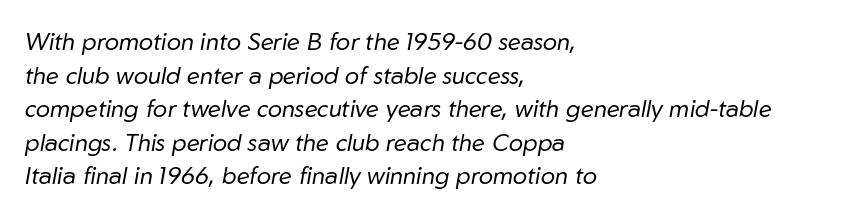
{"italic": "yes", "lean": "right", "slant_degrees": 10, "bold": "no", "underline": "no", "align": "left", "line_spacing": "normal", "line_spacing_ratio": 1.4, "letter_spacing": "normal", "letter_spacing_em": 0.0, "glyph_px": 24}
